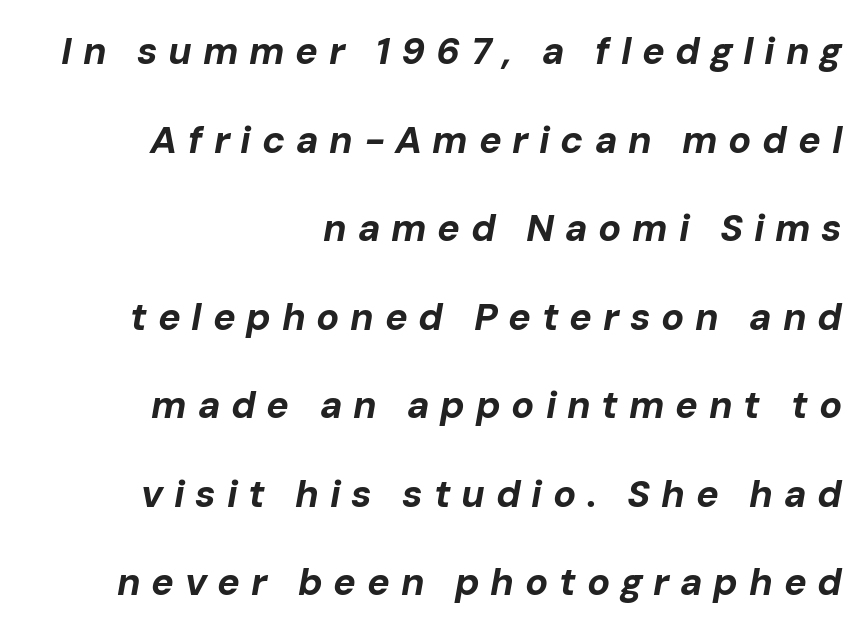
{"italic": "yes", "lean": "right", "slant_degrees": 10, "bold": "yes", "weight": "bold", "width": "normal", "stroke_contrast": "low", "x_height": "medium", "monospaced": "no", "underline": "no", "align": "right", "line_spacing": "loose", "line_spacing_ratio": 2.33, "letter_spacing": "wide", "letter_spacing_em": 0.28, "glyph_px": 38}
